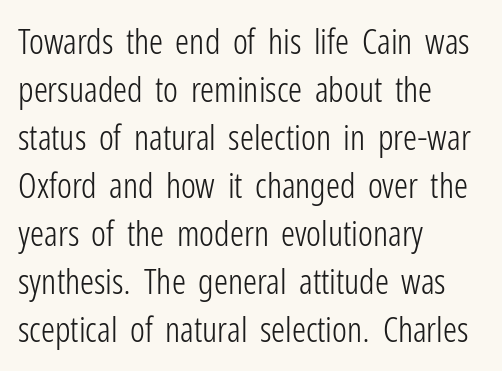
The image shows 35 px light, condensed sans-serif type, upright; set left-aligned, normal line spacing (1.37x), normal letter spacing, not underlined; low stroke contrast and a medium x-height.
